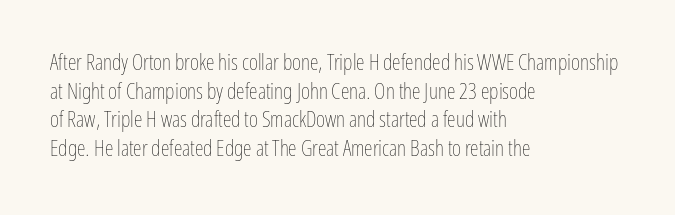
{"italic": "no", "bold": "no", "underline": "no", "align": "left", "line_spacing": "normal", "line_spacing_ratio": 1.3, "letter_spacing": "normal", "letter_spacing_em": 0.0, "glyph_px": 22}
